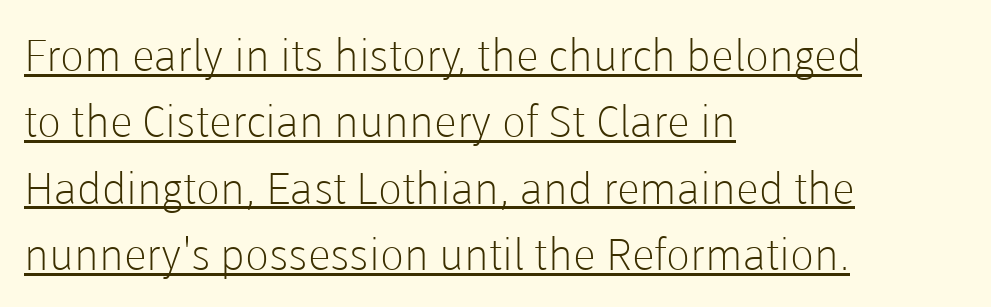
{"serif": "no", "italic": "no", "bold": "no", "weight": "light", "width": "normal", "stroke_contrast": "low", "x_height": "medium", "monospaced": "no", "underline": "yes", "align": "left", "line_spacing": "normal", "line_spacing_ratio": 1.51, "letter_spacing": "normal", "letter_spacing_em": 0.0, "glyph_px": 44}
